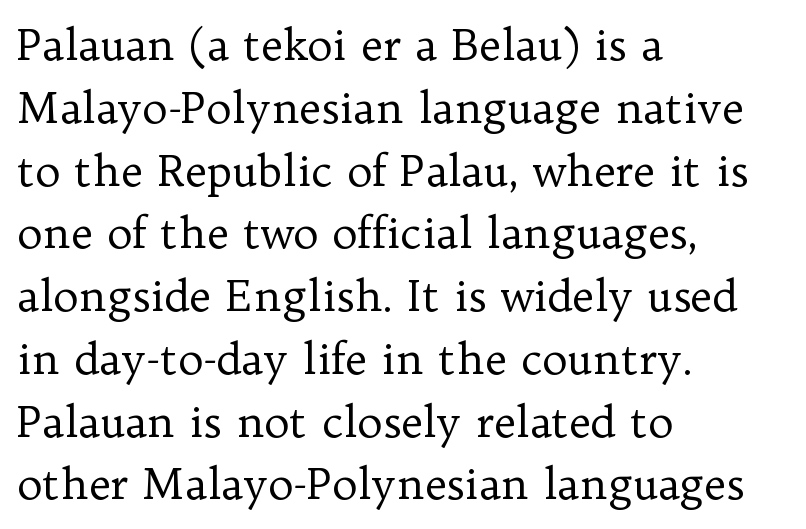
Q: Is the text bold? A: No.
Q: Is the text italic (slanted)? A: No, it is upright.
Q: Is the typeface a serif or a sans-serif typeface? A: Serif.
Q: Is the text underlined? A: No.
Q: How is the paragraph aligned? A: Left-aligned.
Q: Is the spacing between letters normal or unusually wide? A: Normal.
Q: Is the spacing between lines tight, normal or loose? A: Normal.
Q: Width (condensed, normal, or wide)? A: Normal.
Q: Stroke contrast? A: Low.
Q: x-height? A: Medium.
Q: Monospaced? A: No.
